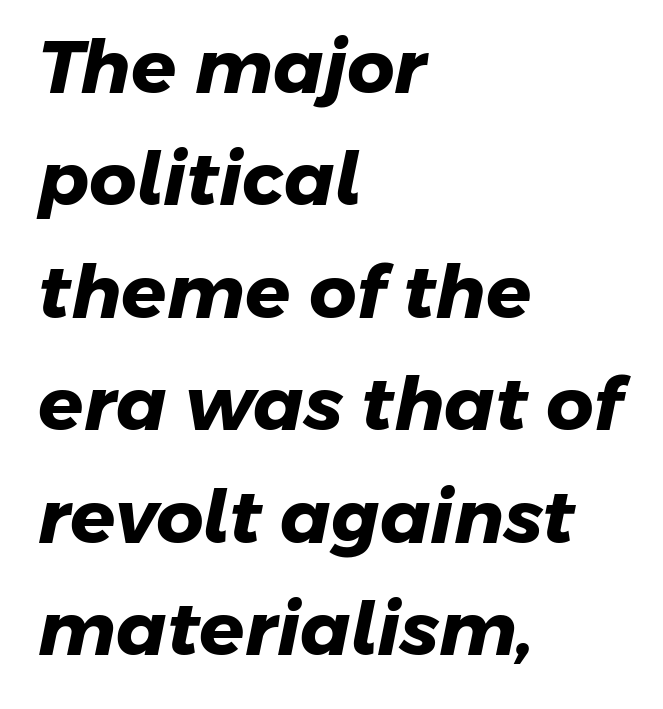
The image shows 74 px heavy sans-serif type; set left-aligned, normal line spacing (1.52x), normal letter spacing, not underlined; low stroke contrast and a medium x-height.
